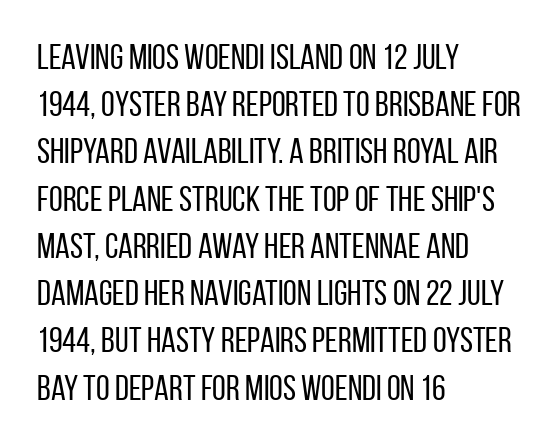
{"serif": "no", "italic": "no", "bold": "no", "weight": "regular", "width": "condensed", "stroke_contrast": "low", "x_height": "large", "monospaced": "no", "underline": "no", "align": "left", "line_spacing": "normal", "line_spacing_ratio": 1.35, "letter_spacing": "normal", "letter_spacing_em": 0.0, "glyph_px": 35}
